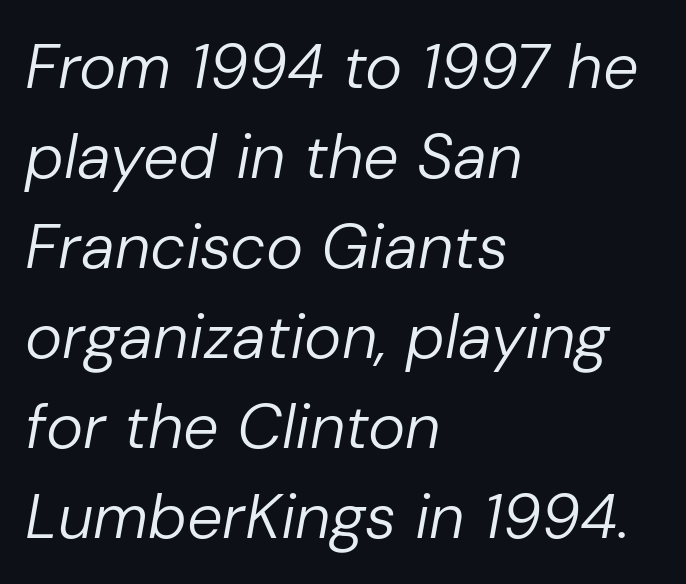
{"italic": "yes", "lean": "right", "slant_degrees": 10, "bold": "no", "weight": "regular", "width": "normal", "stroke_contrast": "low", "x_height": "medium", "monospaced": "no", "underline": "no", "align": "left", "line_spacing": "normal", "line_spacing_ratio": 1.43, "letter_spacing": "normal", "letter_spacing_em": 0.0, "glyph_px": 63}
